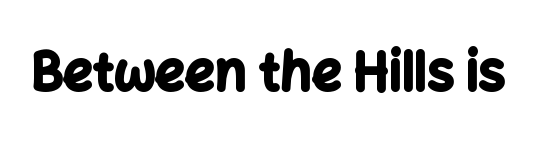
Nobody touched the tracking dial on this one. Character widths vary here, with narrow letters taking less room than wide ones. Heft: maximum for text — a bold. To sum up the face: it is a sans, with no serifs. Unmarked baselines from the first word to the last.
